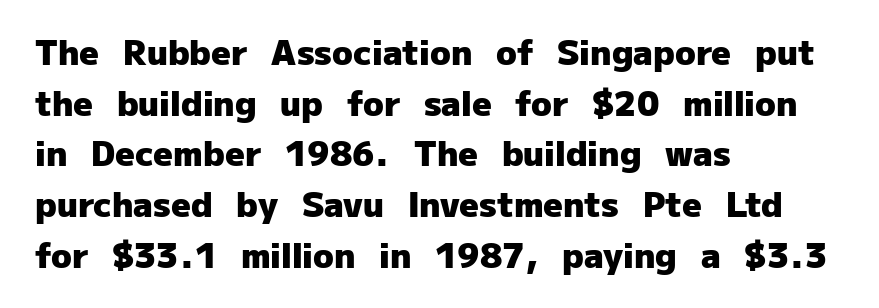
Here the designer chose a conventional face with non-uniform glyph widths. The type is set solid horizontally, with unmodified tracking. The area under the type is left untouched. Every row of glyphs begins at an identical x-position on the left. Students, observe: this is what conventionally led text looks like. Set as a true bold cut, around the 700 mark.
